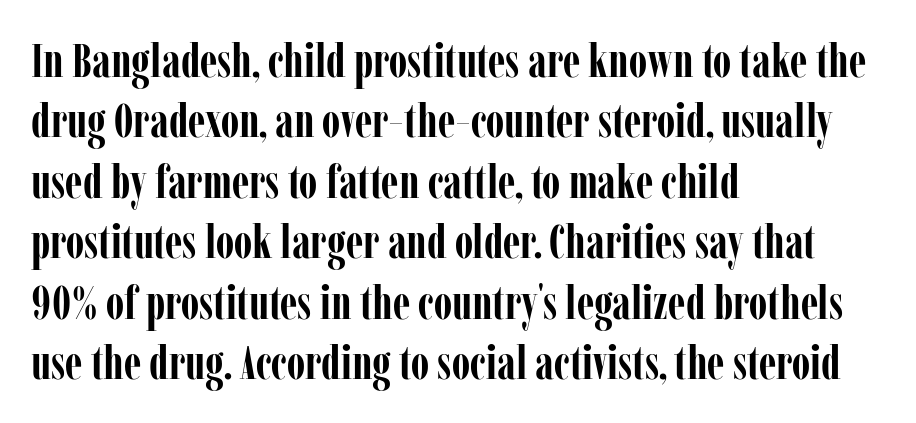
This rendering employs a face with finishing strokes, i.e., a serif. The sample has been set heavy, in full bold. Is there any slant? The stems are plumb. Note the varied advance widths — an 'i' is clearly narrower than an 'm'. The lines in this sample share a left origin and differ only in where they stop.
